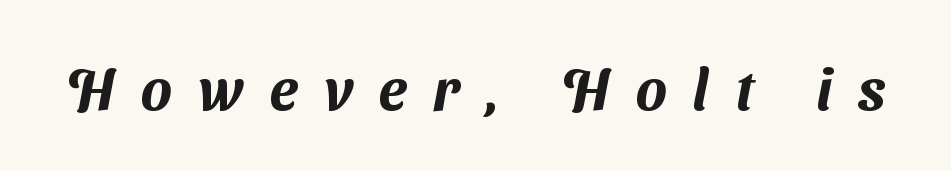
{"serif": "no", "width": "normal", "stroke_contrast": "medium", "x_height": "medium", "monospaced": "no", "underline": "no", "letter_spacing": "wide", "letter_spacing_em": 0.45, "glyph_px": 58}
